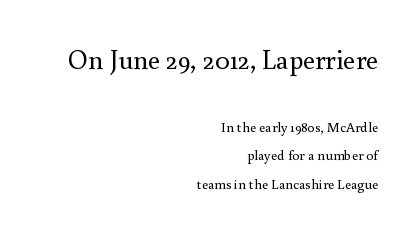
The emphasis by scale lands on block number one, above. The font sits on the lighter half of the weight spectrum, regular included. In terms of leading, this rendering errs on the spacious side. Reading down the block, your eye finds every line finishing at a fixed right position.
